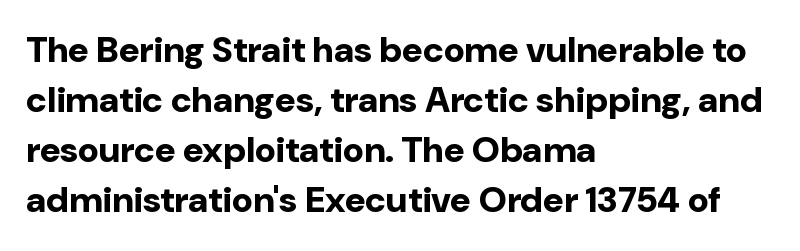
Q: Is the text bold? A: Yes.
Q: Is the text italic (slanted)? A: No, it is upright.
Q: Is the typeface a serif or a sans-serif typeface? A: Sans-serif.
Q: Is the text underlined? A: No.
Q: How is the paragraph aligned? A: Left-aligned.
Q: Is the spacing between letters normal or unusually wide? A: Normal.
Q: Is the spacing between lines tight, normal or loose? A: Normal.
Q: Width (condensed, normal, or wide)? A: Normal.
Q: Stroke contrast? A: Low.
Q: x-height? A: Medium.
Q: Monospaced? A: No.
